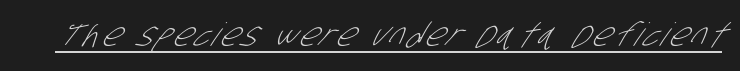
Notice how a bar underscores the lettering throughout. Do the characters align in a grid? No, the font is proportional. Stems here are at most as thick as an everyday book face. Does the type have serifs? No, each stem ends abruptly.
